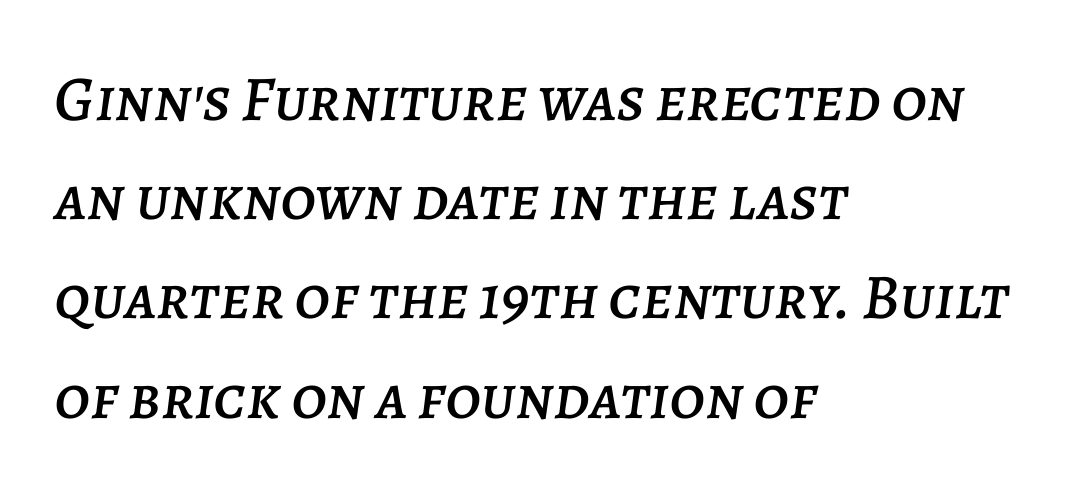
These lines were composed using italics. The designer left line spacing at the default. The face used here is proportionally spaced, like ordinary book or web type. The ragged edge is on the right, which tells us the setting is flush left.
